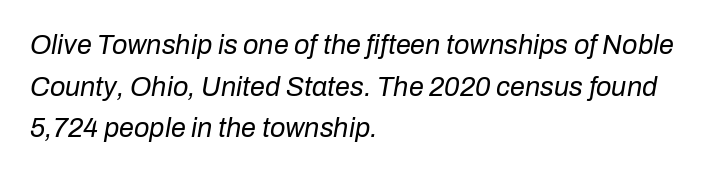
{"italic": "yes", "lean": "right", "slant_degrees": 10, "bold": "no", "underline": "no", "align": "left", "line_spacing": "normal", "line_spacing_ratio": 1.54, "letter_spacing": "normal", "letter_spacing_em": 0.0, "glyph_px": 27}
